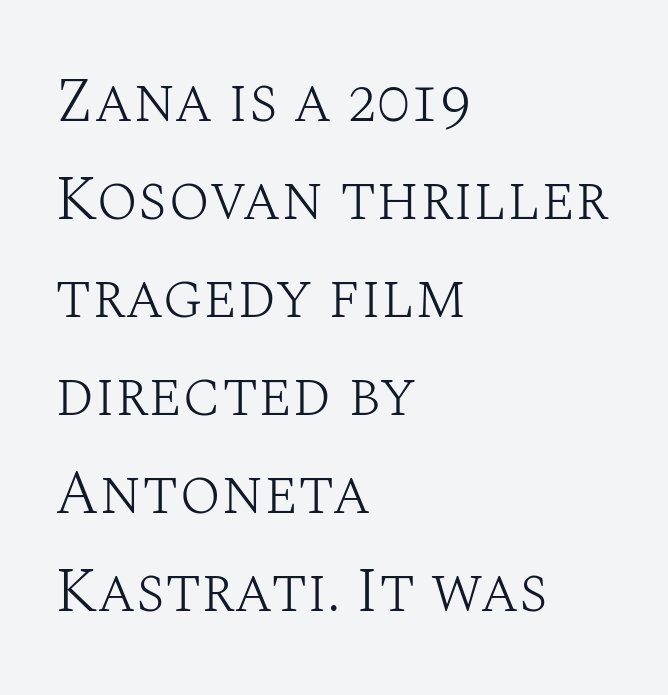
Between one letter and the next there's only the usual sliver of space. The rendering uses natural spacing where letterforms have individual widths. The space directly below the letters is spotless. It's the straight-up-and-down kind of type. The face looks like a standard text weight, possibly lighter. Successive baselines arrive at the customary interval.
